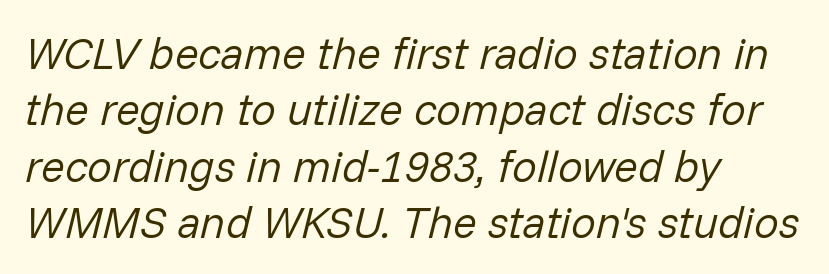
The image shows 44 px regular-weight type, italic (leaning right); set left-aligned, normal line spacing (1.28x), normal letter spacing, not underlined; low stroke contrast and a medium x-height.
